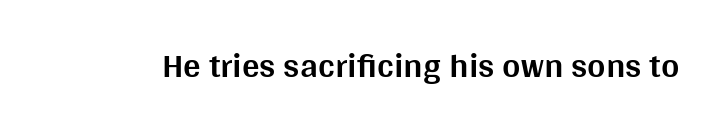
{"serif": "no", "italic": "no", "bold": "yes", "weight": "bold", "width": "normal", "stroke_contrast": "medium", "x_height": "large", "monospaced": "no", "underline": "no", "letter_spacing": "normal", "letter_spacing_em": 0.0, "glyph_px": 35}
